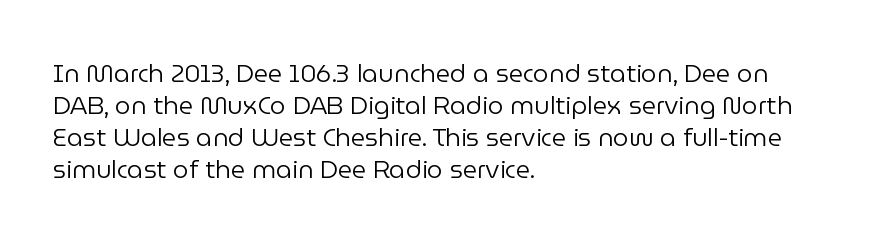
Glance below the letters and you will spot only blank space. The weight tops out at a normal text grade. Teacher's note: observe the even left margin — that is flush-left alignment. Interline gaps are of average width in this sample. In terms of posture, this sample is upright.
